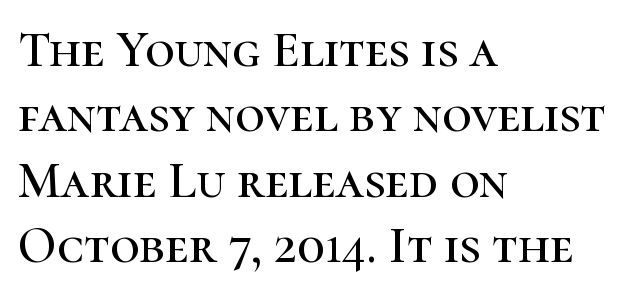
The image shows 51 px serif type, upright; set left-aligned, normal line spacing (1.28x), normal letter spacing, not underlined; high stroke contrast and a medium x-height.
